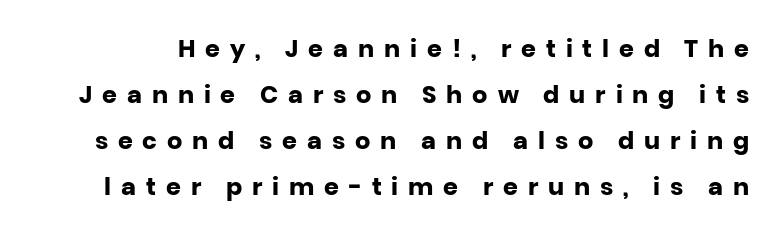
The image shows 24 px bold type, upright; set loose line spacing (1.91x), unusually wide letter spacing (+0.41 em), not underlined.
